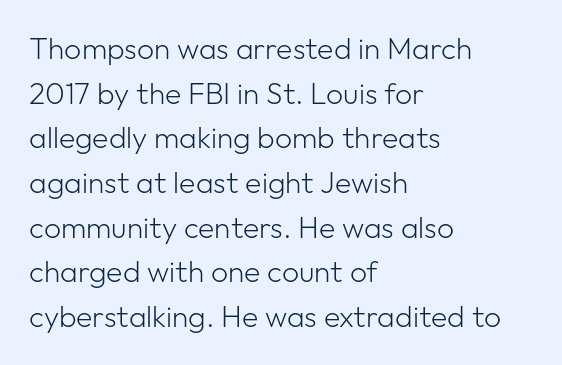
Q: Is the text bold? A: No.
Q: Is the text italic (slanted)? A: No, it is upright.
Q: Is the typeface a serif or a sans-serif typeface? A: Sans-serif.
Q: Is the text underlined? A: No.
Q: How is the paragraph aligned? A: Left-aligned.
Q: Is the spacing between letters normal or unusually wide? A: Normal.
Q: Is the spacing between lines tight, normal or loose? A: Normal.
Q: Width (condensed, normal, or wide)? A: Normal.
Q: Stroke contrast? A: Low.
Q: x-height? A: Medium.
Q: Monospaced? A: No.
